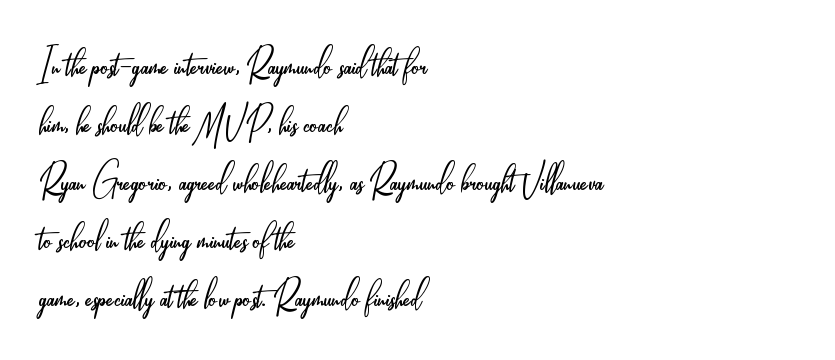
Q: Is the text bold? A: No.
Q: Is the text italic (slanted)? A: Yes.
Q: Is the typeface a serif or a sans-serif typeface? A: Sans-serif.
Q: Is the text underlined? A: No.
Q: How is the paragraph aligned? A: Left-aligned.
Q: Is the spacing between letters normal or unusually wide? A: Normal.
Q: Width (condensed, normal, or wide)? A: Condensed.
Q: Stroke contrast? A: Low.
Q: x-height? A: Small.
Q: Monospaced? A: No.
